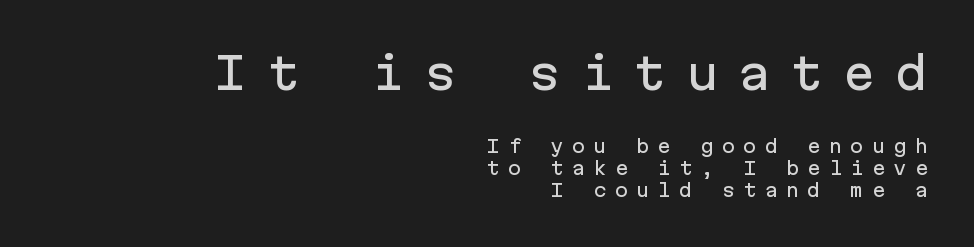
A student would call this right alignment; a typographer would say flush right, rag left. The rendering uses typewriter-style spacing with identical character cells. The string is rendered with underlining switched off. Visually, the top section dominates because its glyphs are scaled up. A sans-serif font was chosen for this passage. Nope, not italic — everything's standing straight.
